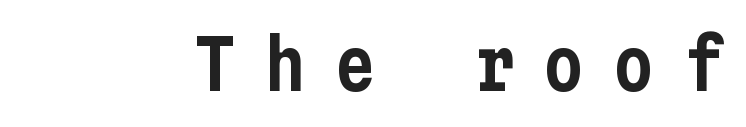
Q: Is the text italic (slanted)? A: No, it is upright.
Q: Is the typeface a serif or a sans-serif typeface? A: Sans-serif.
Q: Is the text underlined? A: No.
Q: Is the spacing between letters normal or unusually wide? A: Unusually wide.
Q: Width (condensed, normal, or wide)? A: Condensed.
Q: Stroke contrast? A: Low.
Q: x-height? A: Medium.
